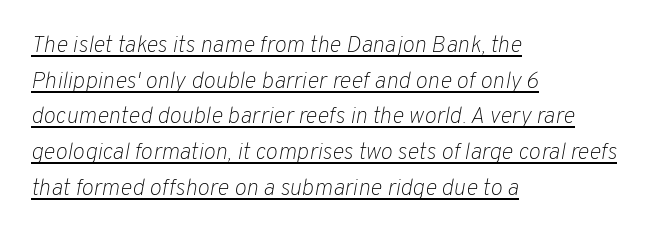
Quick note: italic. The gaps between neighbouring characters are ordinary and unremarkable. Every word sits above its own underline. Leading matches the norm, producing a regular column. The weight tops out at a normal text grade.
